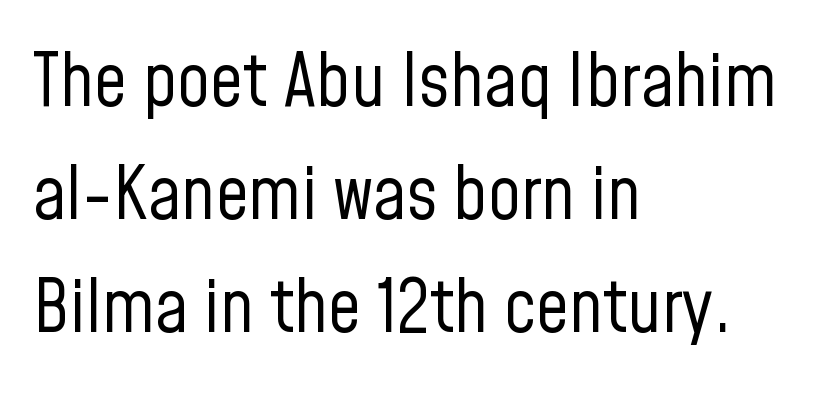
Grotesque or geometric, the face here clearly has no serifs. Nothing unusual about the tracking: characters are spaced as the font intends. The letters stand straight up with perfectly vertical stems. Vertical spacing — default. This sample has the flowing, uneven cadence of proportional lettering.
